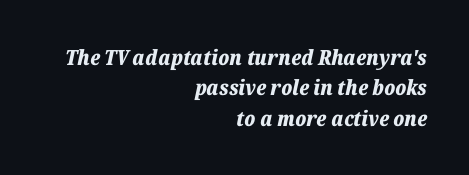
{"italic": "yes", "lean": "right", "slant_degrees": 12, "bold": "yes", "underline": "no", "align": "right", "line_spacing": "normal", "line_spacing_ratio": 1.45, "letter_spacing": "normal", "letter_spacing_em": 0.0, "glyph_px": 21}
